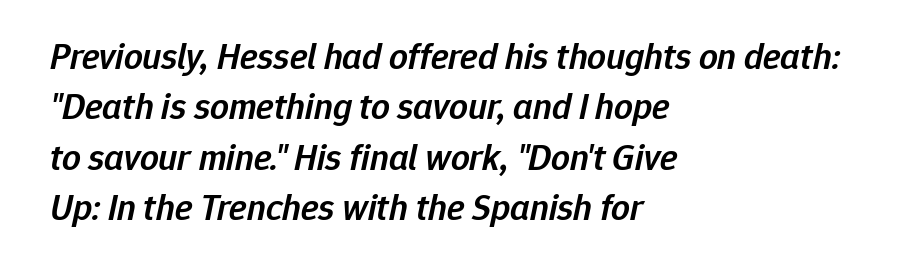
{"italic": "yes", "lean": "right", "slant_degrees": 12, "bold": "semi", "weight": "semibold", "width": "normal", "stroke_contrast": "low", "x_height": "medium", "monospaced": "no", "underline": "no", "align": "left", "line_spacing": "normal", "line_spacing_ratio": 1.36, "letter_spacing": "normal", "letter_spacing_em": 0.0, "glyph_px": 37}
